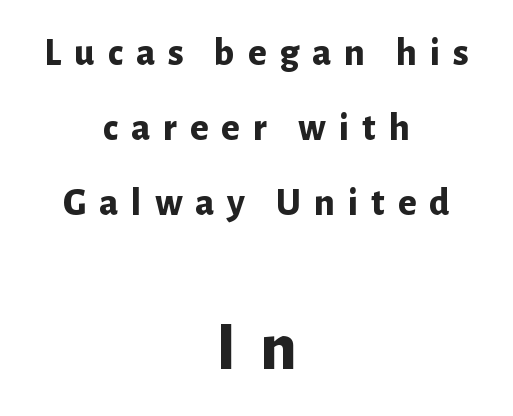
{"serif": "no", "italic": "no", "bold": "yes", "weight": "bold", "width": "normal", "stroke_contrast": "low", "x_height": "medium", "monospaced": "no", "underline": "no", "align": "center", "line_spacing": "loose", "line_spacing_ratio": 1.92, "letter_spacing": "wide", "letter_spacing_em": 0.33, "larger_block": "second", "size_ratio": 1.77, "glyph_px": 69}
